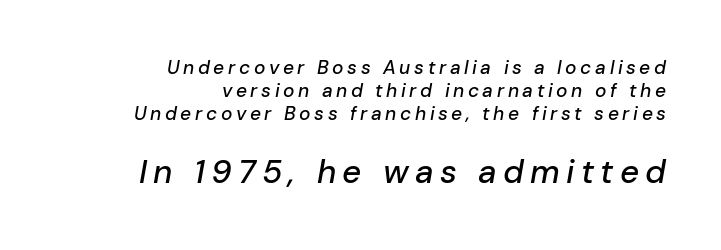
Notice how the stems are inclined rather than vertical — that's the hallmark of italics. The glyphs are unaccompanied by any horizontal stroke below them. The paragraph has a hard right edge and a soft left edge. You get the small type first, then a jump to larger type. These lines are rendered in a variable-pitch font.
